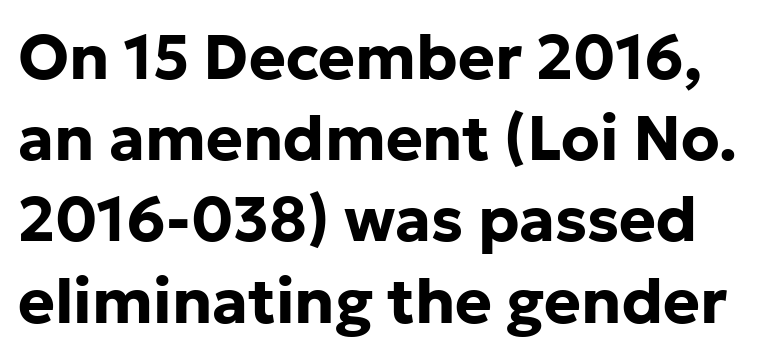
The image shows 62 px bold sans-serif type, upright; set normal line spacing (1.31x), normal letter spacing, not underlined; low stroke contrast and a medium x-height.
